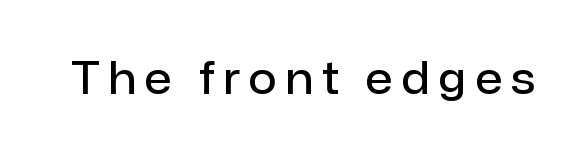
Q: Is the text bold? A: Semi-bold.
Q: Is the text italic (slanted)? A: No, it is upright.
Q: Is the typeface a serif or a sans-serif typeface? A: Sans-serif.
Q: Is the text underlined? A: No.
Q: Is the spacing between letters normal or unusually wide? A: Unusually wide.
Q: Width (condensed, normal, or wide)? A: Normal.
Q: Stroke contrast? A: Low.
Q: x-height? A: Medium.
Q: Monospaced? A: No.
